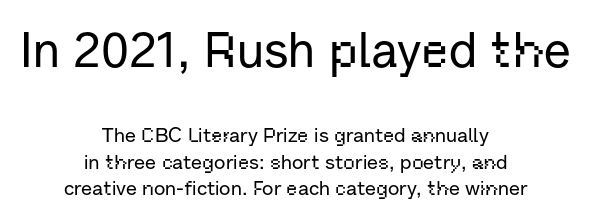
The passage shown begins with its larger block and ends with its smaller one. The face used here is proportionally spaced, like ordinary book or web type. Serif or sans? Sans — the stroke terminals are bare. Whoever set this chose a conventional vertical rhythm.
